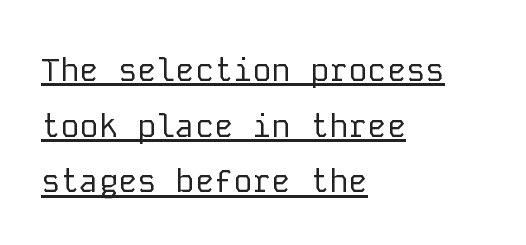
Q: Is the text bold? A: No.
Q: Is the text italic (slanted)? A: No, it is upright.
Q: Is the typeface a serif or a sans-serif typeface? A: Sans-serif.
Q: Is the text underlined? A: Yes.
Q: How is the paragraph aligned? A: Left-aligned.
Q: Is the spacing between letters normal or unusually wide? A: Normal.
Q: Width (condensed, normal, or wide)? A: Normal.
Q: Stroke contrast? A: Low.
Q: x-height? A: Medium.
Q: Monospaced? A: Yes.
